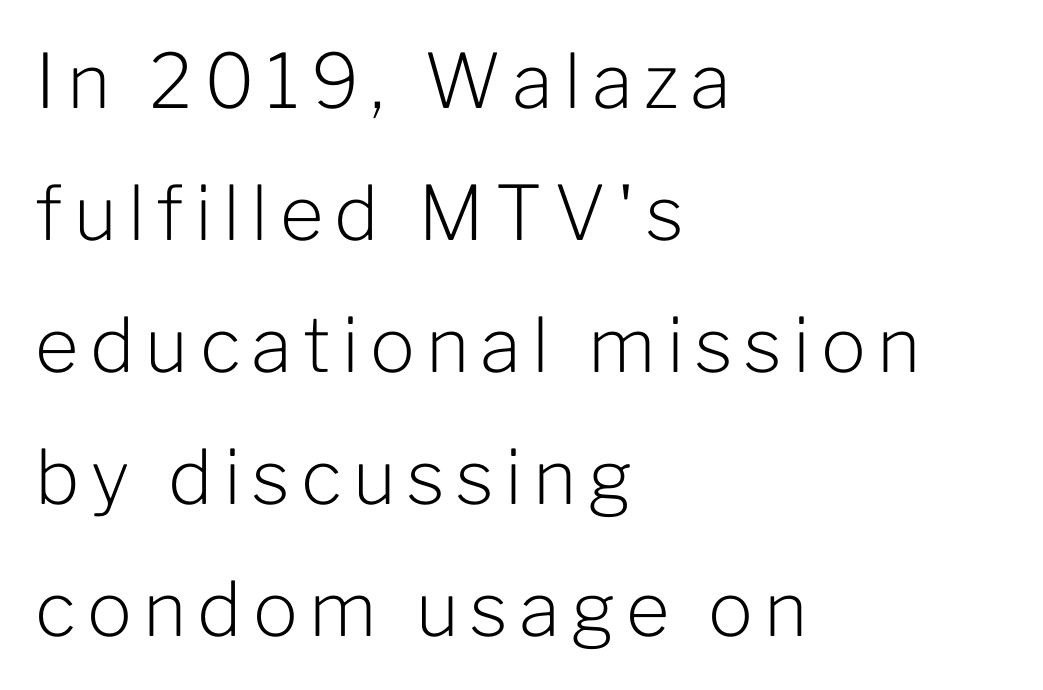
Short and long lines alike share a common starting point at left. These lines are composed in type without serifs. Proportional: the letters do not fall into vertical columns. A quiet, ordinary-to-light weight characterises the typeface. The letters stand straight up with perfectly vertical stems. Descender tails drop into unmarked territory.
